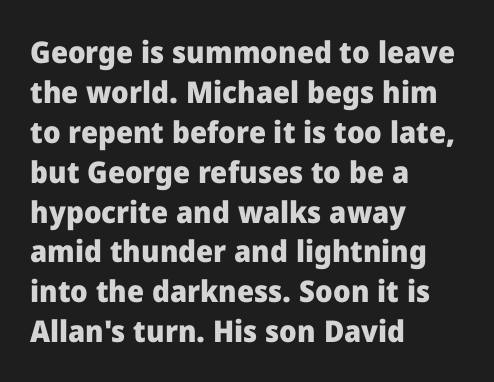
This rendering leaves character spacing at its baseline value. Plenty of ink on the page — the face is bold. The type family on display is of the sans-serif kind. All the whitespace from short lines collects on the right.
